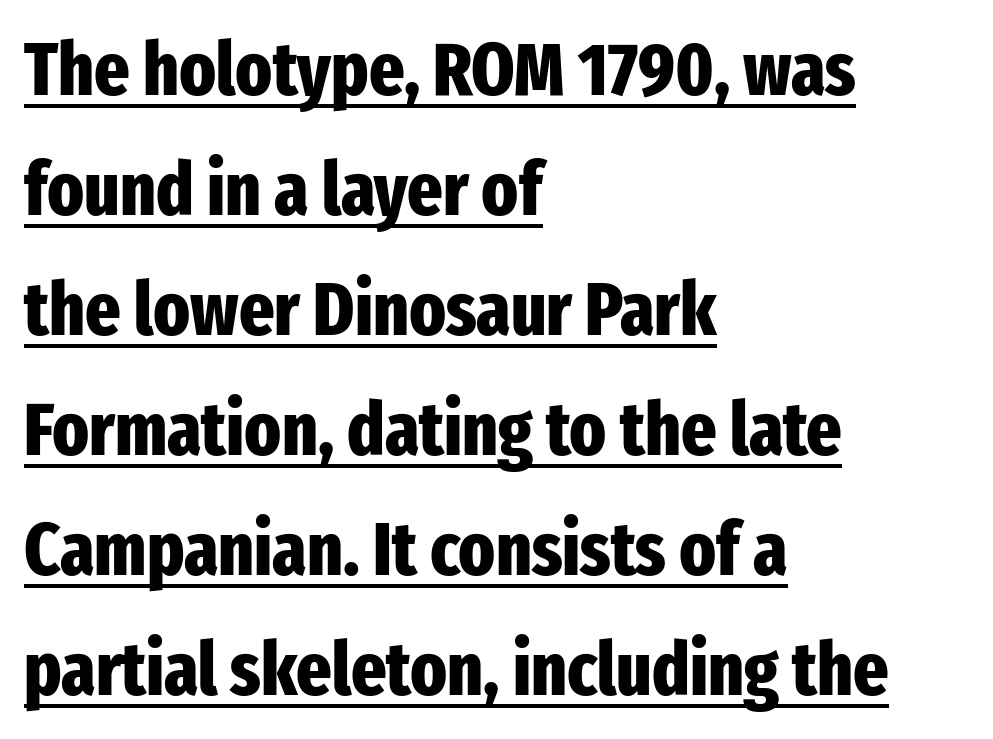
The image shows 75 px heavy, condensed sans-serif type, upright; set left-aligned, normal line spacing (1.6x), normal letter spacing, underlined; low stroke contrast and a medium x-height.
